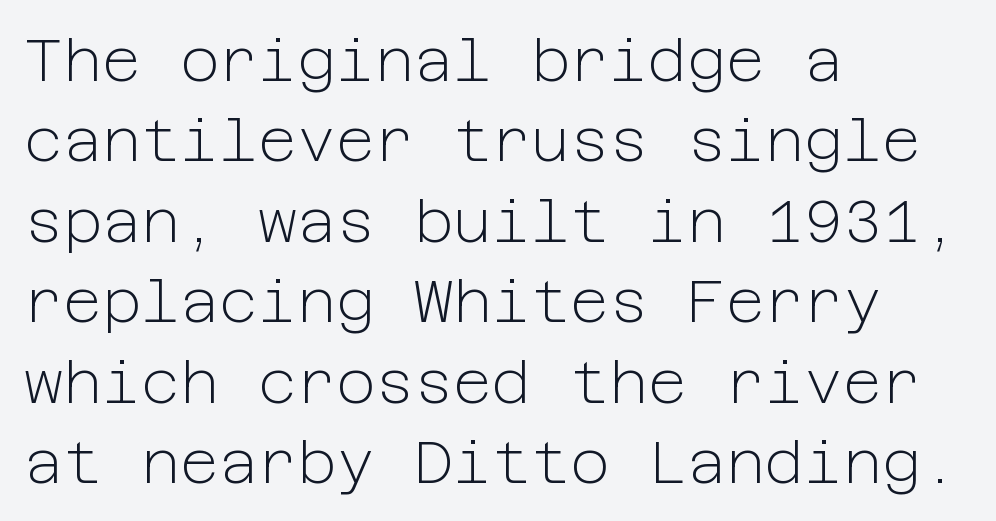
{"serif": "no", "italic": "no", "bold": "no", "weight": "light", "width": "normal", "stroke_contrast": "low", "x_height": "medium", "underline": "no", "align": "left", "line_spacing": "normal", "line_spacing_ratio": 1.34, "letter_spacing": "normal", "letter_spacing_em": 0.0, "glyph_px": 60}
